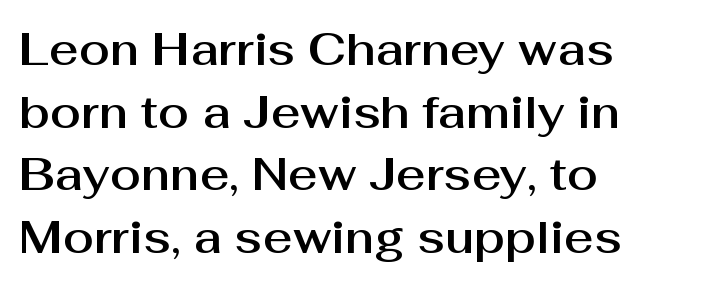
Default kerning and tracking; the words read as compact shapes. Check under the words: just untouched page. The rendering anchors every line to the left-hand side. The axis of the letterforms is exactly vertical. Classification — sans serif. The rendering uses natural spacing where letterforms have individual widths.
